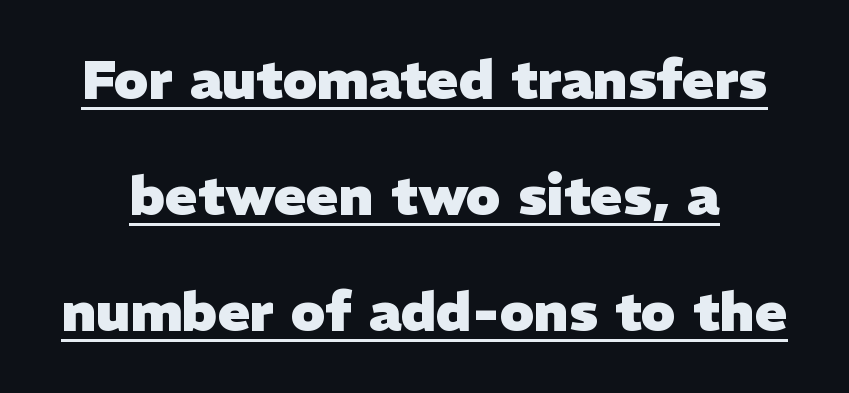
Q: Is the text bold? A: Yes.
Q: Is the typeface a serif or a sans-serif typeface? A: Sans-serif.
Q: Is the text underlined? A: Yes.
Q: Is the spacing between letters normal or unusually wide? A: Normal.
Q: Is the spacing between lines tight, normal or loose? A: Loose.
Q: Width (condensed, normal, or wide)? A: Normal.
Q: Stroke contrast? A: Low.
Q: x-height? A: Medium.
Q: Monospaced? A: No.
